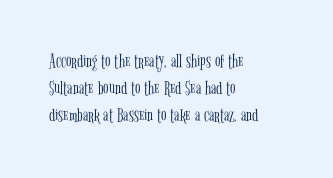
{"italic": "no", "bold": "no", "underline": "no", "align": "left", "line_spacing": "normal", "line_spacing_ratio": 1.36, "letter_spacing": "normal", "letter_spacing_em": 0.0, "glyph_px": 20}
